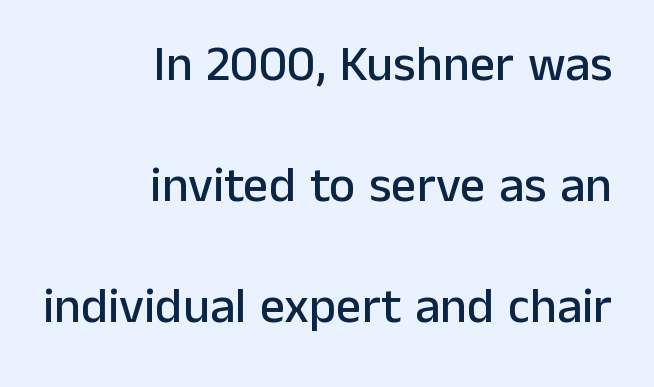
The image shows 50 px sans-serif type, upright; set right-aligned, loose line spacing (2.42x), normal letter spacing, not underlined; low stroke contrast and a medium x-height.
